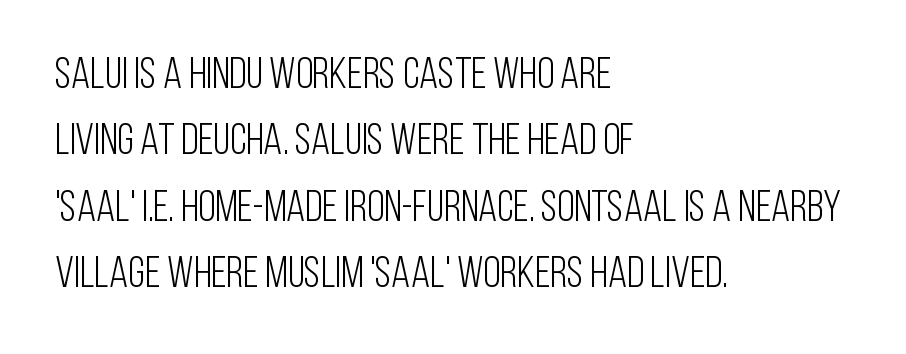
Weight: not bold — regular or lighter. In terms of letterform style, serifs are entirely absent. Letters rest on an invisible, unmarked baseline. Whoever set this chose a conventional vertical rhythm. The passage shown is typed in a proportional face where columns would drift. Unlike italic type, these characters show no tilt at all.
